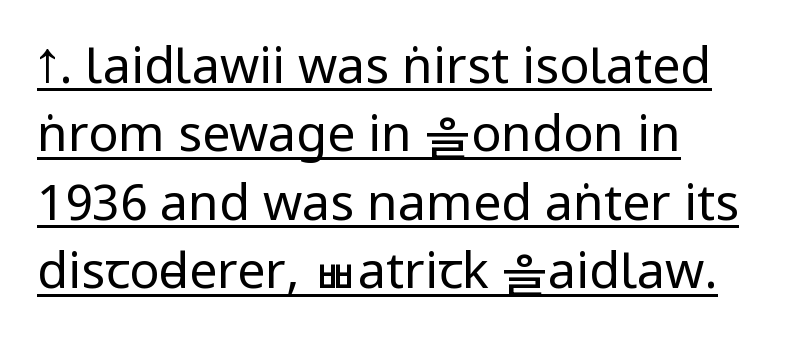
Q: Is the text bold? A: No.
Q: Is the text italic (slanted)? A: No, it is upright.
Q: Is the typeface a serif or a sans-serif typeface? A: Sans-serif.
Q: Is the text underlined? A: Yes.
Q: Is the spacing between letters normal or unusually wide? A: Normal.
Q: Is the spacing between lines tight, normal or loose? A: Normal.
Q: Width (condensed, normal, or wide)? A: Condensed.
Q: Stroke contrast? A: Low.
